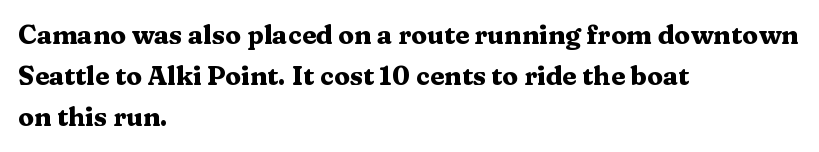
Q: Is the text bold? A: Yes.
Q: Is the text italic (slanted)? A: No, it is upright.
Q: Is the text underlined? A: No.
Q: How is the paragraph aligned? A: Left-aligned.
Q: Is the spacing between letters normal or unusually wide? A: Normal.
Q: Is the spacing between lines tight, normal or loose? A: Normal.
